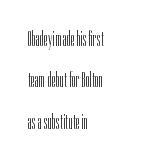
This is not heavy type; no bold has been used. This block would shrink considerably if given ordinary leading; it's expanded now. A student would call this left alignment; a typographer would say flush left, rag right. This sample uses plain, unmodified letter spacing. A clean baseline with only descenders dipping below it. The letters stand upright; this is a roman face.
